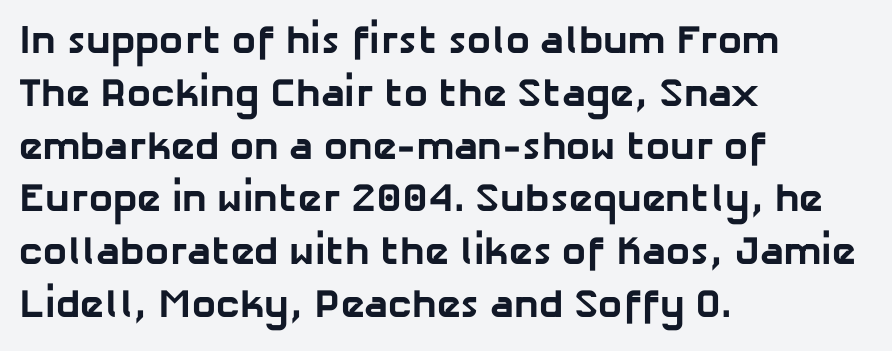
Q: Is the text bold? A: Yes.
Q: Is the typeface a serif or a sans-serif typeface? A: Sans-serif.
Q: Is the text underlined? A: No.
Q: How is the paragraph aligned? A: Left-aligned.
Q: Is the spacing between letters normal or unusually wide? A: Normal.
Q: Is the spacing between lines tight, normal or loose? A: Normal.
Q: Width (condensed, normal, or wide)? A: Normal.
Q: Stroke contrast? A: Low.
Q: x-height? A: Medium.
Q: Monospaced? A: No.
